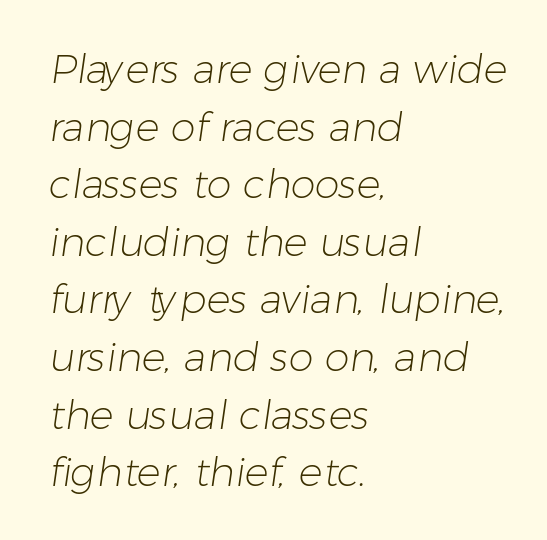
{"serif": "no", "bold": "no", "weight": "light", "width": "normal", "stroke_contrast": "low", "x_height": "medium", "monospaced": "no", "underline": "no", "align": "left", "line_spacing": "normal", "line_spacing_ratio": 1.44, "letter_spacing": "normal", "letter_spacing_em": 0.0, "glyph_px": 40}
